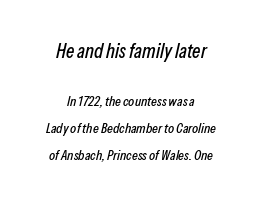
The image shows 20 px text type, italic (leaning right); set centered, loose line spacing (1.91x), normal letter spacing, not underlined; the first (top) block is 1.43x larger.
